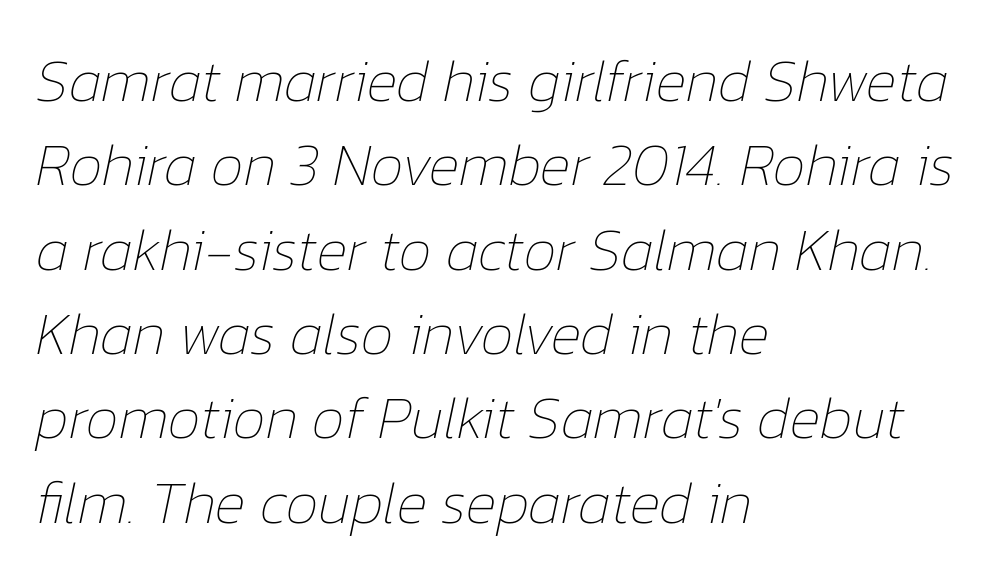
Q: Is the text bold? A: No.
Q: Is the text italic (slanted)? A: Yes, it leans right by about 12 degrees.
Q: Is the text underlined? A: No.
Q: How is the paragraph aligned? A: Left-aligned.
Q: Is the spacing between letters normal or unusually wide? A: Normal.
Q: Is the spacing between lines tight, normal or loose? A: Normal.
Q: Width (condensed, normal, or wide)? A: Normal.
Q: Stroke contrast? A: Low.
Q: x-height? A: Medium.
Q: Monospaced? A: No.
